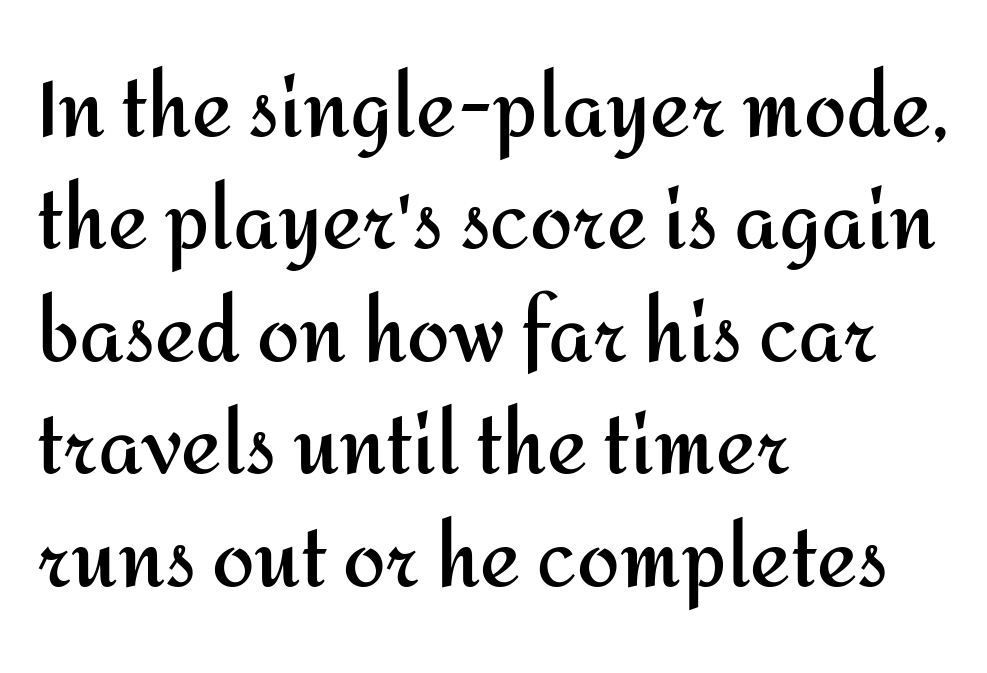
Tall strokes in this sample are plumb rather than angled. The area under the type is left untouched. The typeface chosen for these lines omits serifs. Does the leading feel generous? No, just average.
